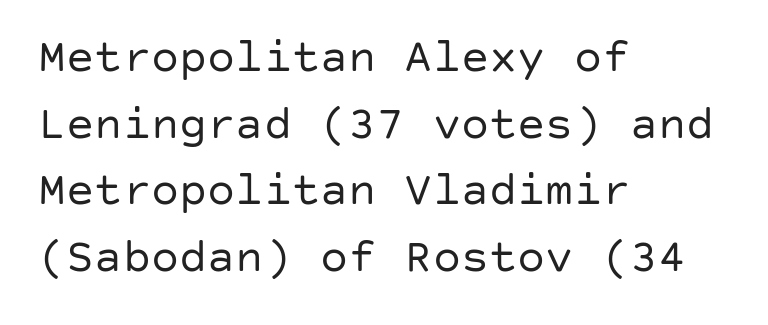
The image shows 47 px regular-weight sans-serif type, upright; set left-aligned, normal line spacing (1.42x), normal letter spacing, not underlined; low stroke contrast and a large x-height.
